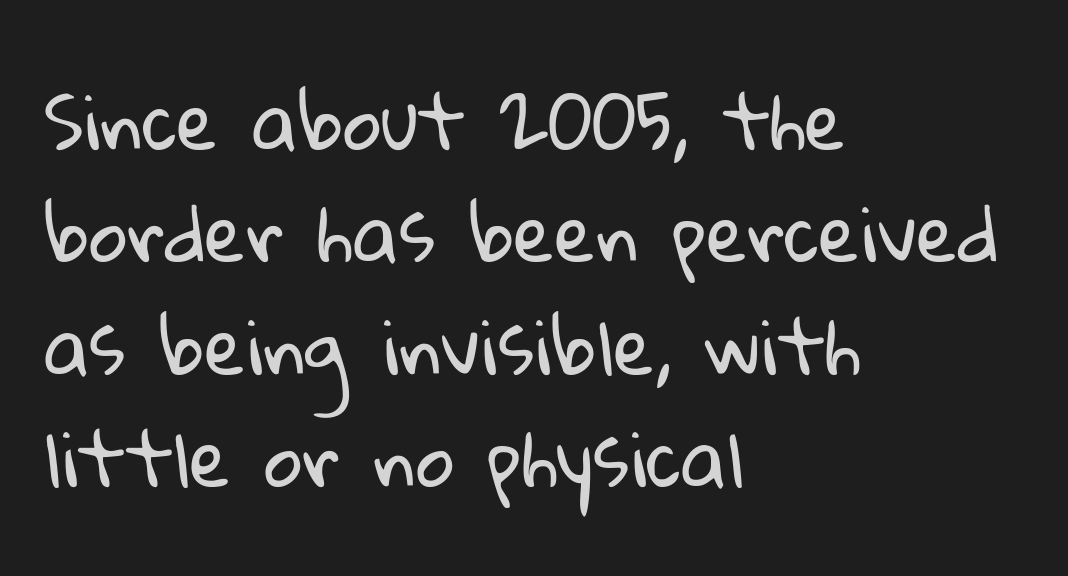
The image shows 75 px regular-weight sans-serif type; set left-aligned, normal line spacing (1.5x), normal letter spacing, not underlined; low stroke contrast and a medium x-height.
